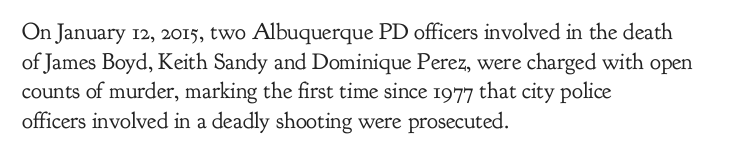
{"italic": "no", "bold": "no", "underline": "no", "align": "left", "line_spacing": "normal", "line_spacing_ratio": 1.29, "letter_spacing": "normal", "letter_spacing_em": 0.0, "glyph_px": 23}
